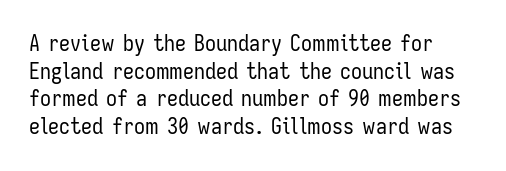
{"italic": "no", "bold": "no", "underline": "no", "line_spacing": "normal", "line_spacing_ratio": 1.26, "letter_spacing": "normal", "letter_spacing_em": 0.0, "glyph_px": 22}
